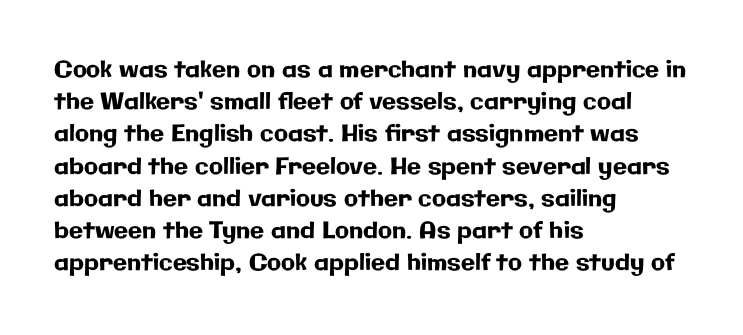
{"italic": "no", "underline": "no", "align": "left", "line_spacing": "normal", "line_spacing_ratio": 1.4, "letter_spacing": "normal", "letter_spacing_em": 0.0, "glyph_px": 23}
